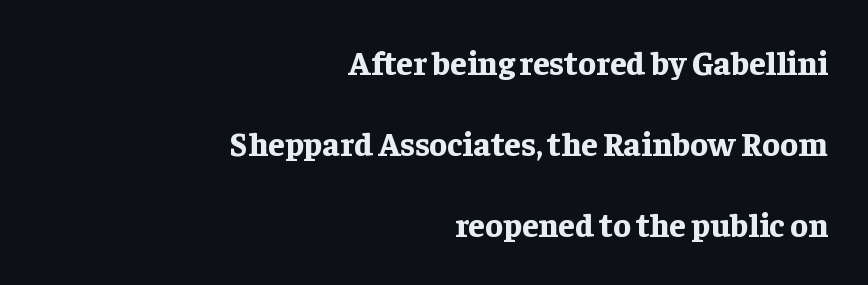
Serifs: yes, visible at the terminals of the letterforms. Line spacing here is loose. The zone under the glyphs is completely vacant. A typesetter would call this proportional, since set widths differ per character.
